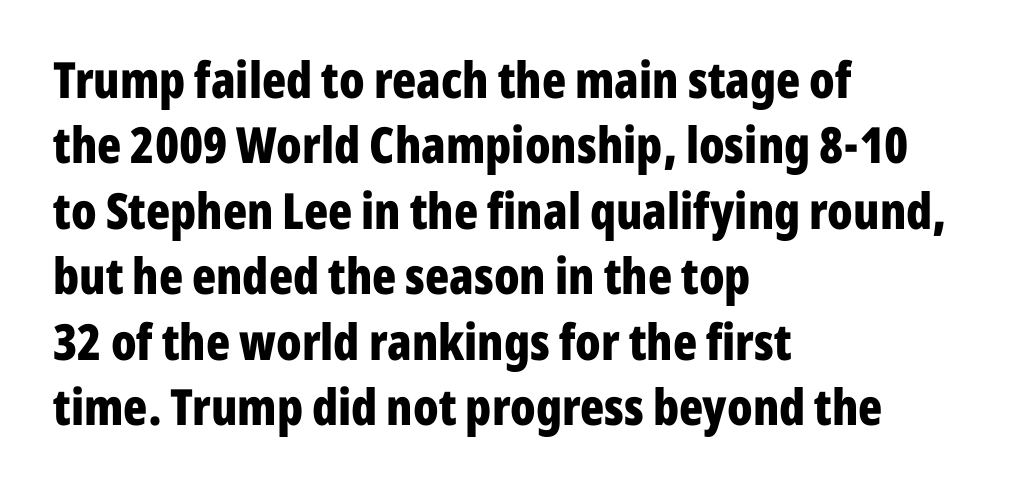
This is the regular roman posture of the typeface. Lines of text with bare space underneath. Look at the bottom of the vertical strokes: they stop flat, with no serifs. Line beginnings align vertically; line endings do not. Notice how thick the strokes are: this is what a full bold looks like. The letters advance in unequal steps, a hallmark of proportional type.
